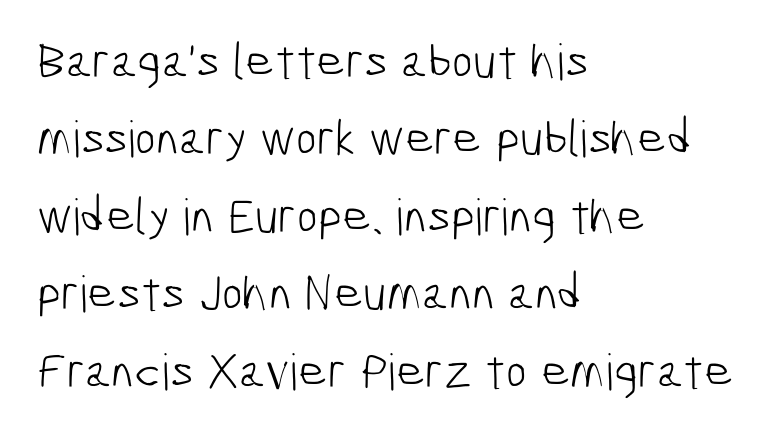
Honestly, the letter spacing is just normal — you wouldn't notice it. Each new line begins a customary step beneath the previous one. No feet cap the strokes, marking this as sans-serif type. A typesetter would call this proportional, since set widths differ per character.
